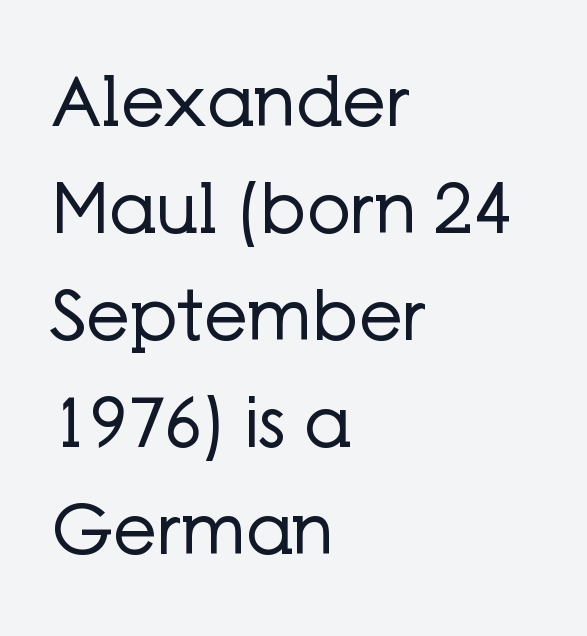
{"serif": "no", "italic": "no", "bold": "no", "weight": "regular", "width": "normal", "stroke_contrast": "low", "x_height": "medium", "monospaced": "no", "underline": "no", "align": "left", "line_spacing": "normal", "line_spacing_ratio": 1.55, "letter_spacing": "normal", "letter_spacing_em": 0.0, "glyph_px": 69}
